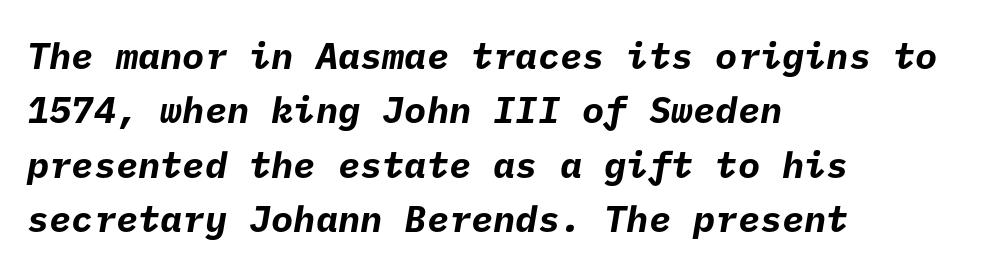
The image shows 37 px bold sans-serif type; set left-aligned, normal line spacing (1.47x), normal letter spacing, not underlined; low stroke contrast and a medium x-height.
